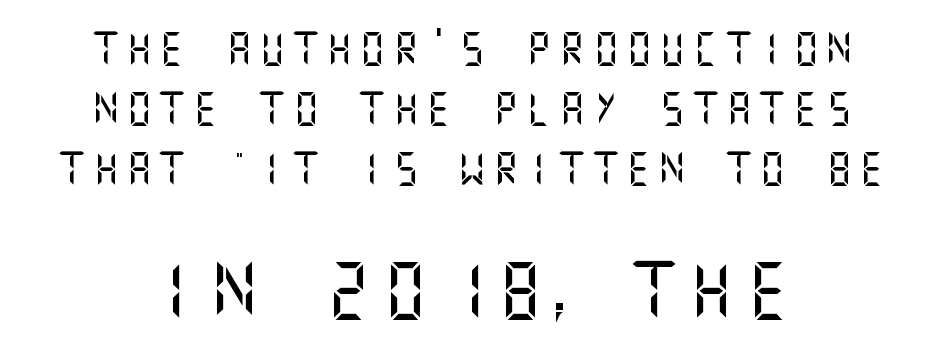
{"serif": "no", "italic": "no", "width": "normal", "stroke_contrast": "medium", "x_height": "large", "underline": "no", "line_spacing_ratio": 1.82, "letter_spacing": "wide", "letter_spacing_em": 0.21, "larger_block": "second", "size_ratio": 1.73, "glyph_px": 57}
